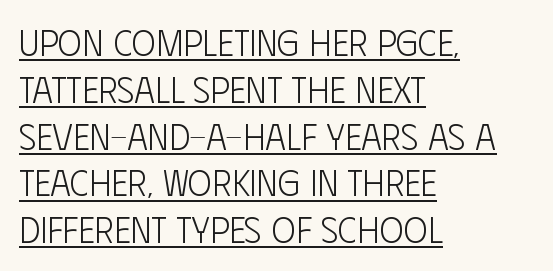
{"serif": "no", "italic": "no", "bold": "no", "weight": "light", "width": "condensed", "stroke_contrast": "low", "x_height": "large", "monospaced": "no", "underline": "yes", "align": "left", "line_spacing": "normal", "line_spacing_ratio": 1.3, "letter_spacing": "normal", "letter_spacing_em": 0.0, "glyph_px": 36}
